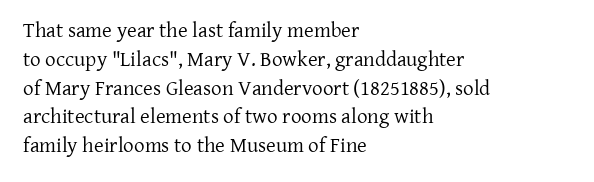
The image shows 21 px text type, upright; set left-aligned, normal line spacing (1.37x), normal letter spacing, not underlined.
